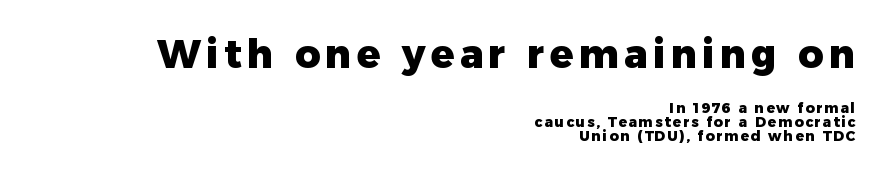
The face used here is proportionally spaced, like ordinary book or web type. You can tell it's not italic because the verticals are truly vertical. Typesetter's note — upper block bumped up in size, lower block left smaller. The designer went with a sans here, leaving each stem footless.
